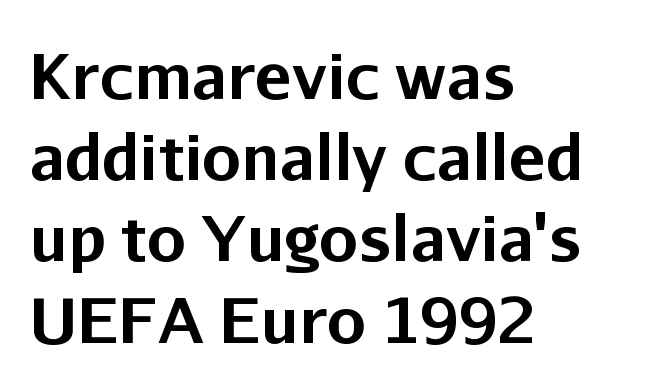
{"serif": "no", "italic": "no", "bold": "yes", "weight": "bold", "width": "normal", "stroke_contrast": "low", "x_height": "medium", "monospaced": "no", "underline": "no", "align": "left", "line_spacing": "normal", "line_spacing_ratio": 1.31, "letter_spacing": "normal", "letter_spacing_em": 0.0, "glyph_px": 62}
